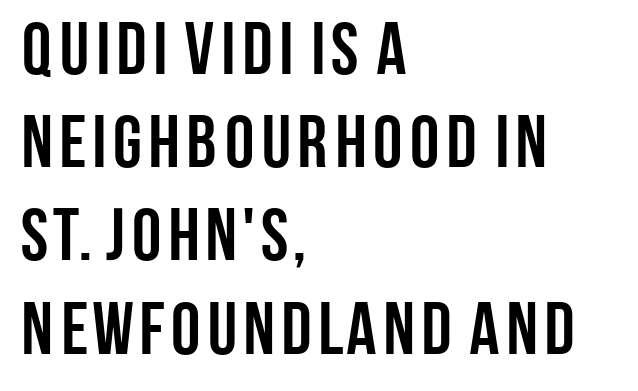
Which margin do the lines hug? The left one — the right edge is uneven. Vertical spacing — default. A typesetter would call this proportional, since set widths differ per character. Compared with typical body copy, the letter spacing here is the same. The typesetting leans heavy: a genuine bold. Typographically, this falls in the sans-serif category.
